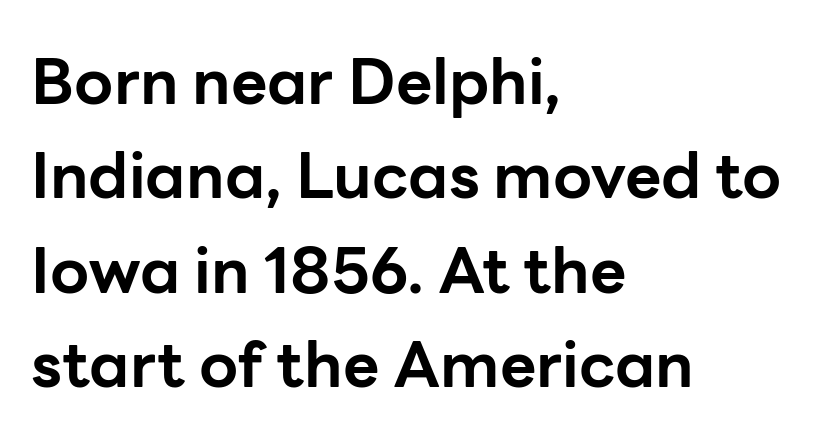
Nothing sits at the stroke ends, so this counts as sans-serif. Do the characters align in a grid? No, the font is proportional. This is roman type, the default non-slanted kind. Caption: multi-line text, flush left, ragged right. Heavy-handed strokes throughout: this text is bold.
